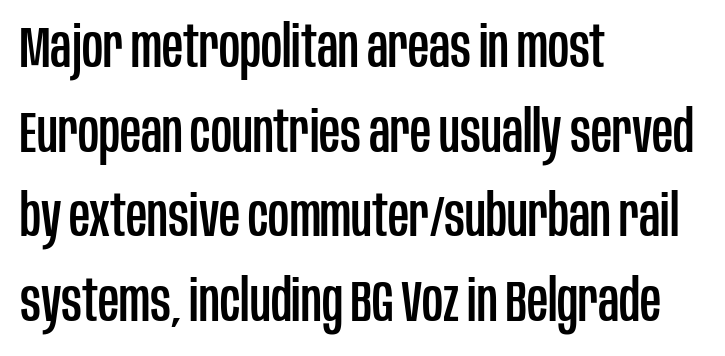
The image shows 58 px condensed sans-serif type, upright; set left-aligned, normal line spacing (1.46x), normal letter spacing, not underlined; low stroke contrast and a large x-height.
